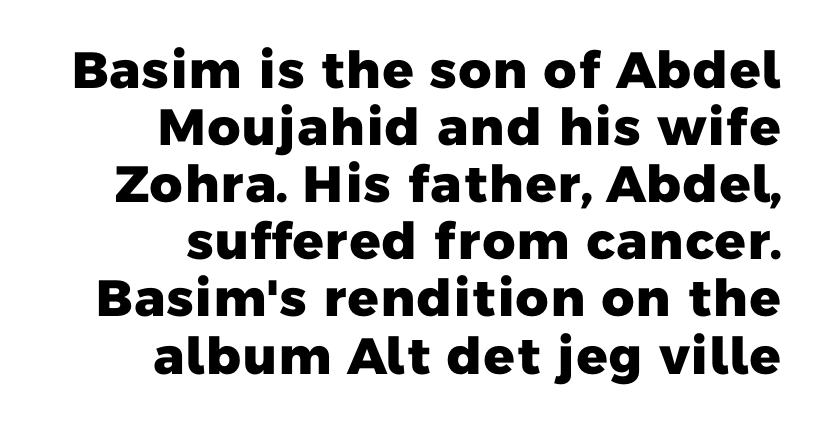
The space between consecutive lines is stingy. The letters advance in unequal steps, a hallmark of proportional type. Each row of text sits above clean, open space. Default kerning and tracking; the words read as compact shapes. Weight: bold.
